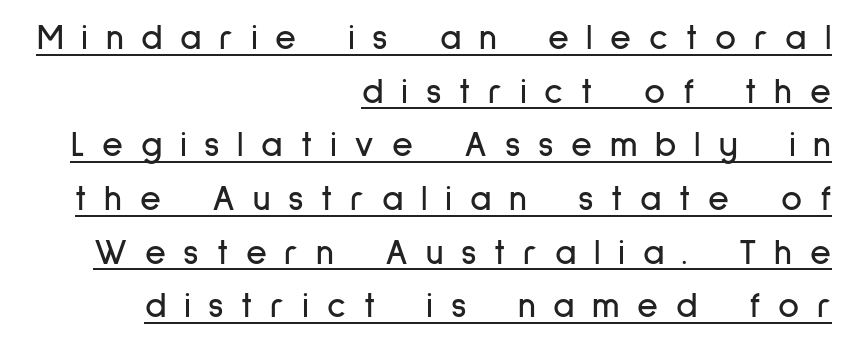
{"serif": "no", "italic": "no", "width": "condensed", "stroke_contrast": "low", "x_height": "medium", "monospaced": "no", "underline": "yes", "align": "right", "line_spacing": "normal", "line_spacing_ratio": 1.49, "letter_spacing": "wide", "letter_spacing_em": 0.49, "glyph_px": 36}
